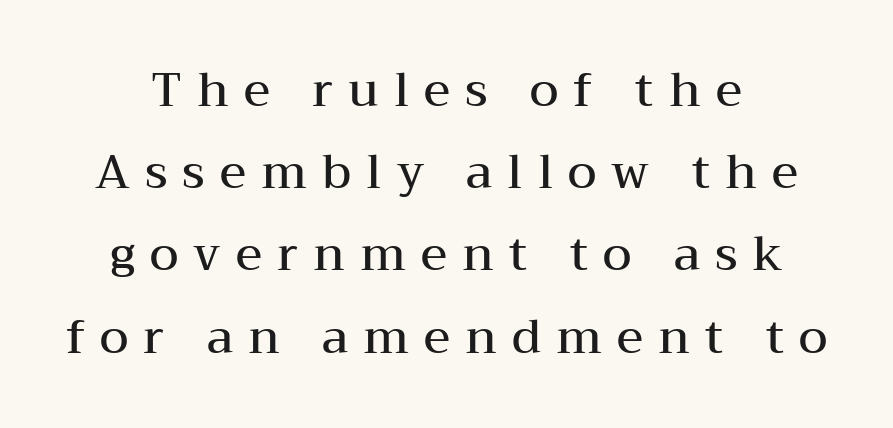
The image shows 47 px semibold, wide serif type, upright; set centered, line spacing 1.75x, unusually wide letter spacing (+0.32 em), not underlined; medium stroke contrast and a medium x-height.
